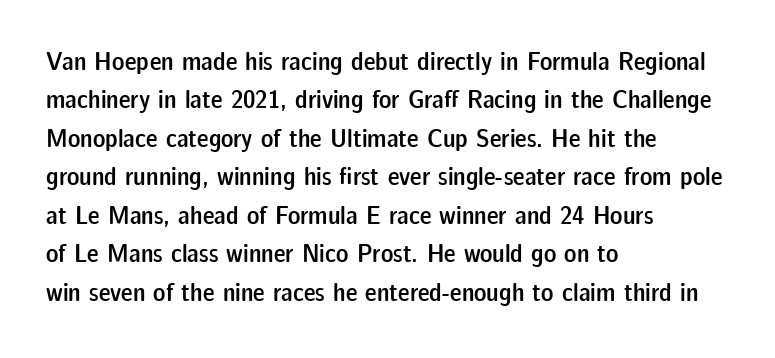
The lines are quadded left. Short note: letters normally spaced. Just letters on the line, the space beneath them empty. Look at the stroke-to-counter ratio: somewhat heavy, a semibold. Regular leading.
